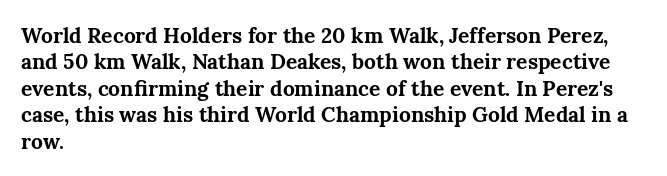
Q: Is the text bold? A: Yes.
Q: Is the text italic (slanted)? A: No, it is upright.
Q: Is the text underlined? A: No.
Q: How is the paragraph aligned? A: Left-aligned.
Q: Is the spacing between letters normal or unusually wide? A: Normal.
Q: Is the spacing between lines tight, normal or loose? A: Normal.
